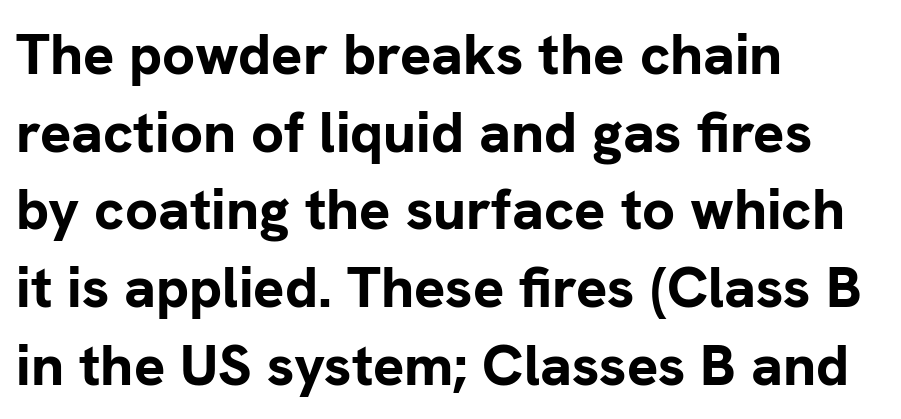
The image shows 58 px bold sans-serif type, upright; set left-aligned, normal line spacing (1.34x), normal letter spacing, not underlined; low stroke contrast and a medium x-height.
